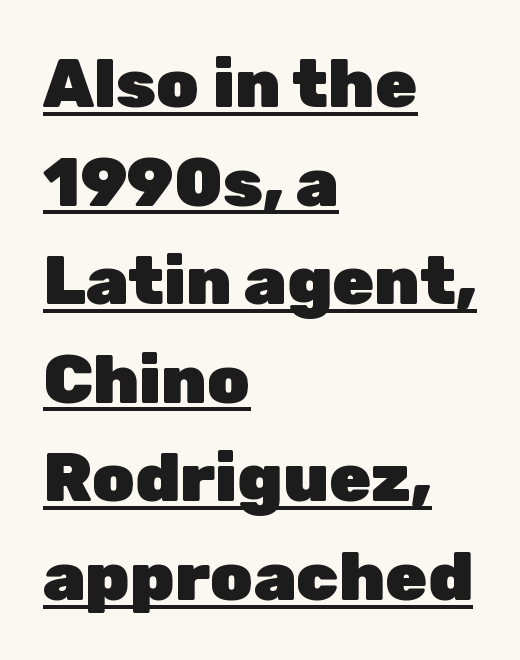
Q: Is the text bold? A: Yes.
Q: Is the text italic (slanted)? A: No, it is upright.
Q: Is the typeface a serif or a sans-serif typeface? A: Sans-serif.
Q: Is the text underlined? A: Yes.
Q: How is the paragraph aligned? A: Left-aligned.
Q: Is the spacing between letters normal or unusually wide? A: Normal.
Q: Is the spacing between lines tight, normal or loose? A: Normal.
Q: Width (condensed, normal, or wide)? A: Normal.
Q: Stroke contrast? A: Low.
Q: x-height? A: Medium.
Q: Monospaced? A: No.
